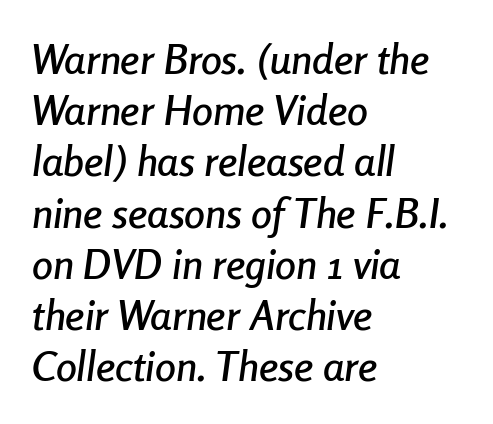
{"italic": "yes", "lean": "right", "slant_degrees": 8, "width": "condensed", "stroke_contrast": "low", "x_height": "medium", "monospaced": "no", "underline": "no", "align": "left", "line_spacing_ratio": 1.22, "letter_spacing": "normal", "letter_spacing_em": 0.0, "glyph_px": 42}
